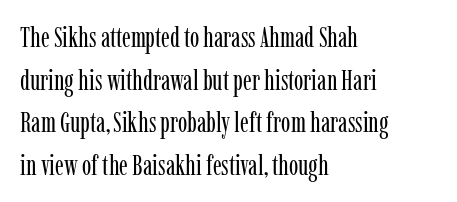
{"serif": "yes", "italic": "no", "bold": "no", "weight": "regular", "width": "condensed", "stroke_contrast": "low", "x_height": "medium", "monospaced": "no", "underline": "no", "align": "left", "line_spacing": "normal", "line_spacing_ratio": 1.52, "letter_spacing": "normal", "letter_spacing_em": 0.0, "glyph_px": 28}
